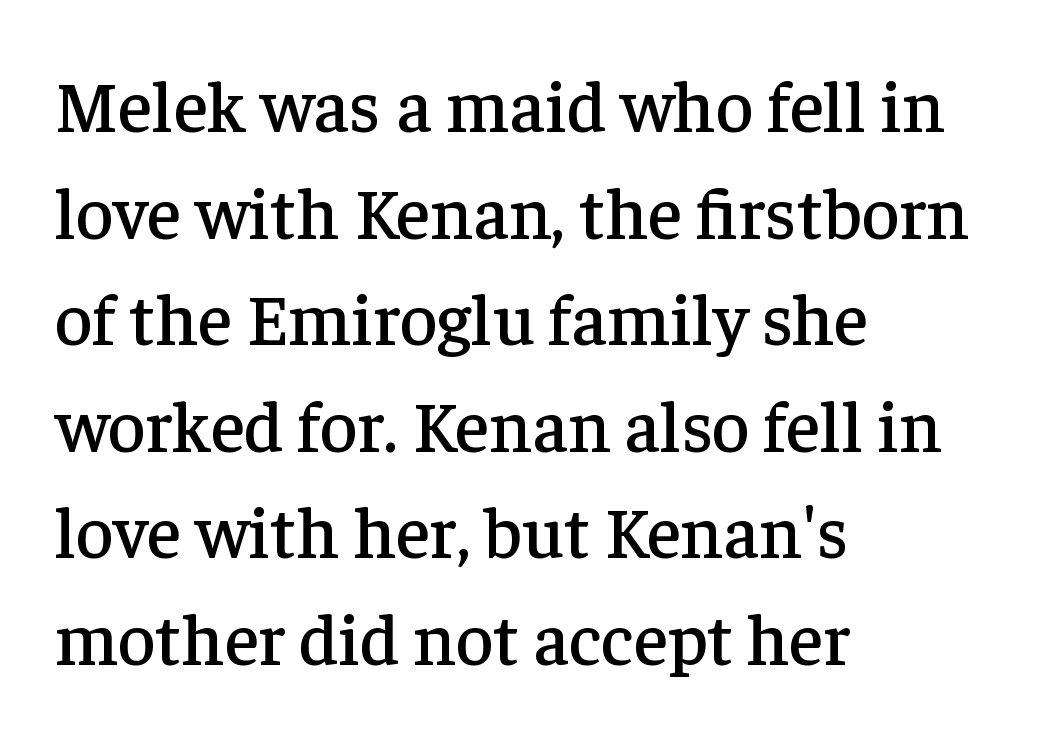
Q: Is the text italic (slanted)? A: No, it is upright.
Q: Is the typeface a serif or a sans-serif typeface? A: Serif.
Q: Is the text underlined? A: No.
Q: How is the paragraph aligned? A: Left-aligned.
Q: Is the spacing between letters normal or unusually wide? A: Normal.
Q: Is the spacing between lines tight, normal or loose? A: Normal.
Q: Width (condensed, normal, or wide)? A: Normal.
Q: Stroke contrast? A: Low.
Q: x-height? A: Medium.
Q: Monospaced? A: No.
